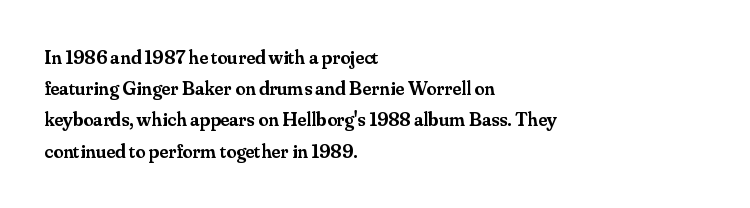
{"italic": "no", "bold": "semi", "underline": "no", "align": "left", "line_spacing": "normal", "line_spacing_ratio": 1.56, "letter_spacing": "normal", "letter_spacing_em": 0.0, "glyph_px": 20}
